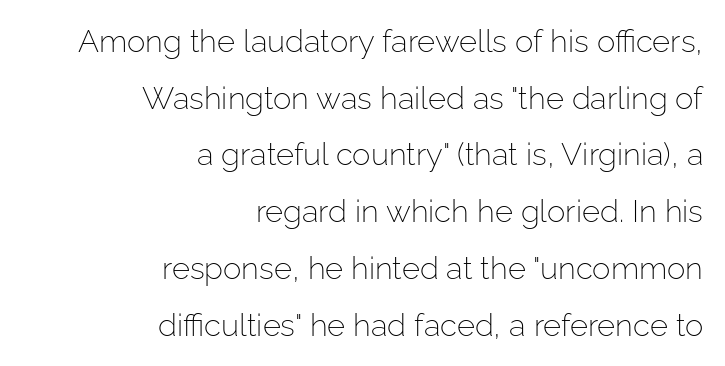
The face looks like a standard text weight, possibly lighter. Rule under the text: the space is simply empty. No extra tracking has been applied to these lines. The setting favours the right margin, as signatures and pull-quotes sometimes do. The type family on display is of the sans-serif kind.
